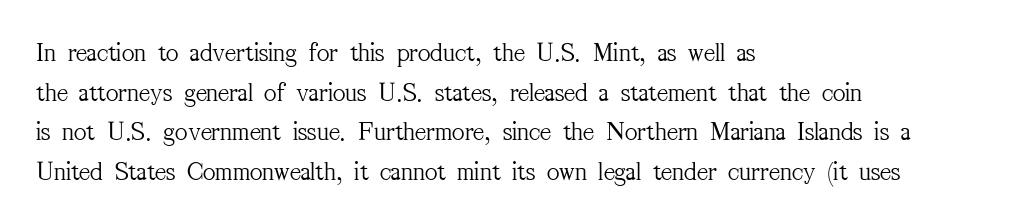
Q: Is the text bold? A: No.
Q: Is the text italic (slanted)? A: No, it is upright.
Q: Is the text underlined? A: No.
Q: How is the paragraph aligned? A: Left-aligned.
Q: Is the spacing between letters normal or unusually wide? A: Normal.
Q: Is the spacing between lines tight, normal or loose? A: Normal.
